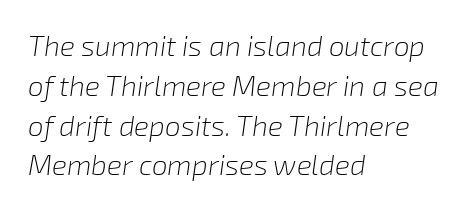
Regular leading. Notice how the passage keeps a crisp vertical edge on the left only. The face used here is proportionally spaced, like ordinary book or web type. Would a proofreader flag this as italicized? Yes.
